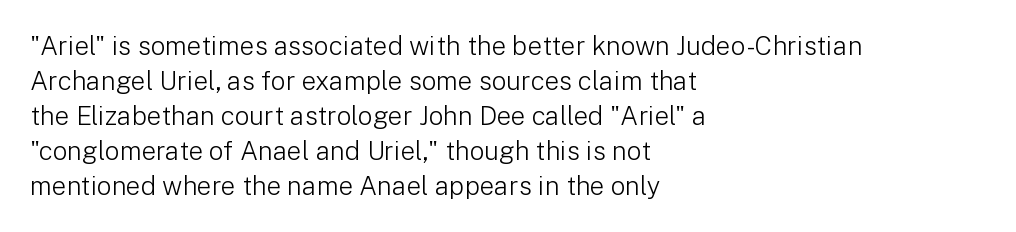
Q: Is the text bold? A: No.
Q: Is the text italic (slanted)? A: No, it is upright.
Q: Is the text underlined? A: No.
Q: How is the paragraph aligned? A: Left-aligned.
Q: Is the spacing between letters normal or unusually wide? A: Normal.
Q: Is the spacing between lines tight, normal or loose? A: Normal.
